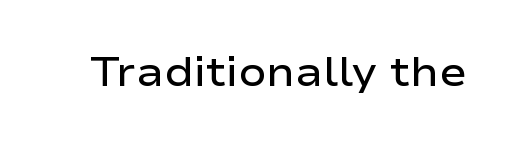
The image shows 41 px semibold, wide sans-serif type, upright; set normal letter spacing, not underlined; low stroke contrast and a medium x-height.
